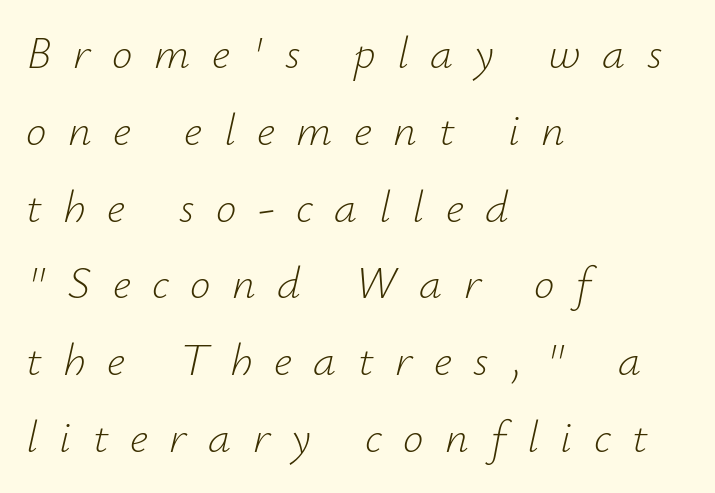
Q: Is the text bold? A: No.
Q: Is the text italic (slanted)? A: Yes, it leans right by about 12 degrees.
Q: Is the text underlined? A: No.
Q: How is the paragraph aligned? A: Left-aligned.
Q: Is the spacing between letters normal or unusually wide? A: Unusually wide.
Q: Is the spacing between lines tight, normal or loose? A: Normal.
Q: Width (condensed, normal, or wide)? A: Normal.
Q: Stroke contrast? A: Low.
Q: x-height? A: Small.
Q: Monospaced? A: No.
